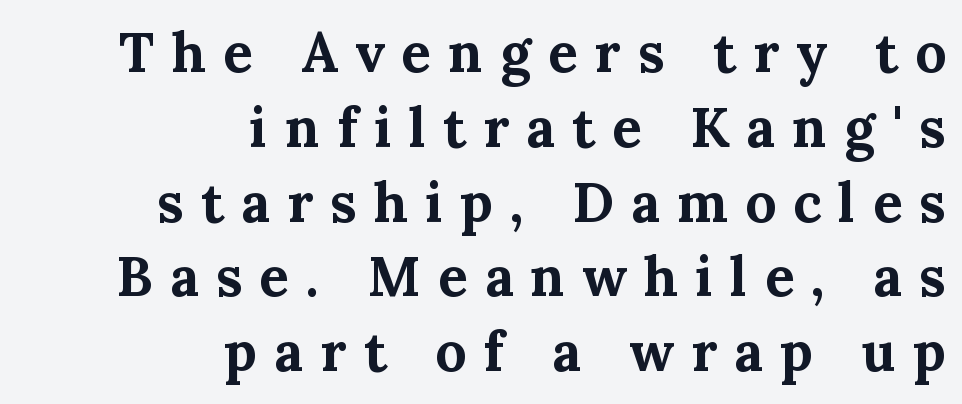
Q: Is the text bold? A: Yes.
Q: Is the text italic (slanted)? A: No, it is upright.
Q: Is the typeface a serif or a sans-serif typeface? A: Serif.
Q: Is the text underlined? A: No.
Q: How is the paragraph aligned? A: Right-aligned.
Q: Is the spacing between letters normal or unusually wide? A: Unusually wide.
Q: Is the spacing between lines tight, normal or loose? A: Normal.
Q: Width (condensed, normal, or wide)? A: Normal.
Q: Stroke contrast? A: Medium.
Q: x-height? A: Medium.
Q: Monospaced? A: No.
